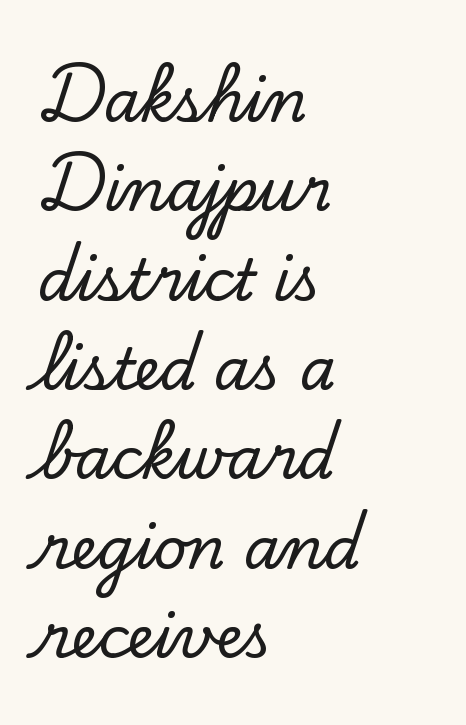
{"serif": "yes", "width": "normal", "stroke_contrast": "low", "x_height": "small", "monospaced": "no", "underline": "no", "align": "left", "line_spacing": "normal", "line_spacing_ratio": 1.54, "letter_spacing": "normal", "letter_spacing_em": 0.0, "glyph_px": 58}
